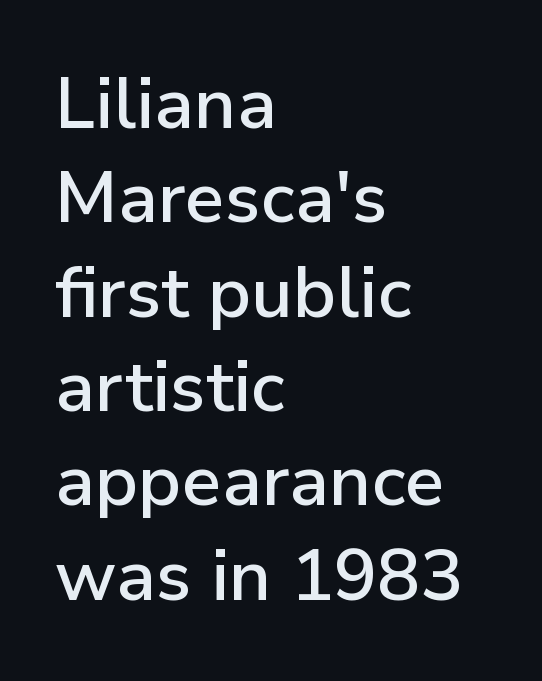
Q: Is the text italic (slanted)? A: No, it is upright.
Q: Is the typeface a serif or a sans-serif typeface? A: Sans-serif.
Q: Is the text underlined? A: No.
Q: How is the paragraph aligned? A: Left-aligned.
Q: Is the spacing between letters normal or unusually wide? A: Normal.
Q: Is the spacing between lines tight, normal or loose? A: Normal.
Q: Width (condensed, normal, or wide)? A: Normal.
Q: Stroke contrast? A: Low.
Q: x-height? A: Medium.
Q: Monospaced? A: No.
